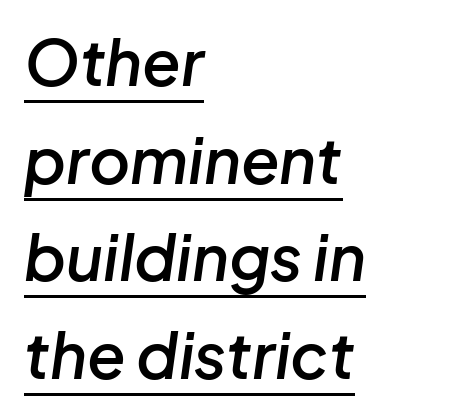
Here the designer chose a conventional face with non-uniform glyph widths. Slanted lettering throughout. Horizontally, the lines are justified to the leading edge only. The horizontal fit of the characters is conventional and even. The space between consecutive lines is moderate. The sample has been set in demibold, a notch under bold.
